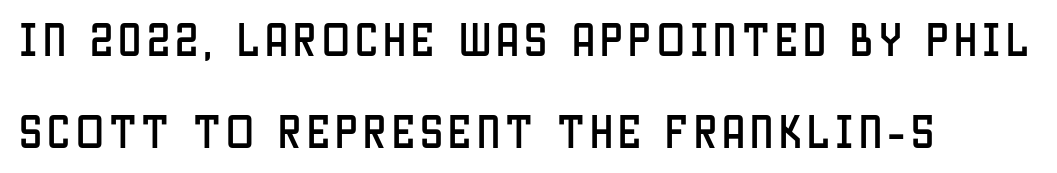
{"serif": "no", "italic": "no", "width": "condensed", "stroke_contrast": "low", "x_height": "large", "monospaced": "no", "underline": "no", "align": "left", "line_spacing": "loose", "line_spacing_ratio": 2.49, "glyph_px": 37}
